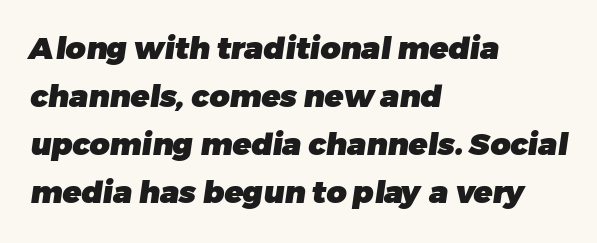
Q: Is the text bold? A: Yes.
Q: Is the typeface a serif or a sans-serif typeface? A: Sans-serif.
Q: Is the text underlined? A: No.
Q: How is the paragraph aligned? A: Left-aligned.
Q: Is the spacing between letters normal or unusually wide? A: Normal.
Q: Is the spacing between lines tight, normal or loose? A: Normal.
Q: Width (condensed, normal, or wide)? A: Normal.
Q: Stroke contrast? A: Low.
Q: x-height? A: Medium.
Q: Monospaced? A: No.
